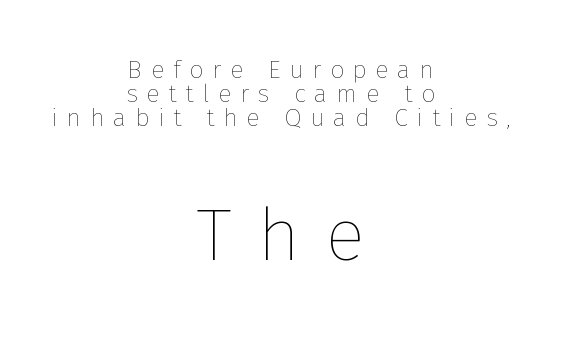
Vertically, the passage feels compressed, each row crowding the next. The axis of the letterforms is exactly vertical. Think of a printed novel: that variable character pitch is what you see here. The paragraph has two soft edges and a firm central axis. Ink coverage per letter is moderate at most. Size contrast runs from small at the top to large at the bottom.
